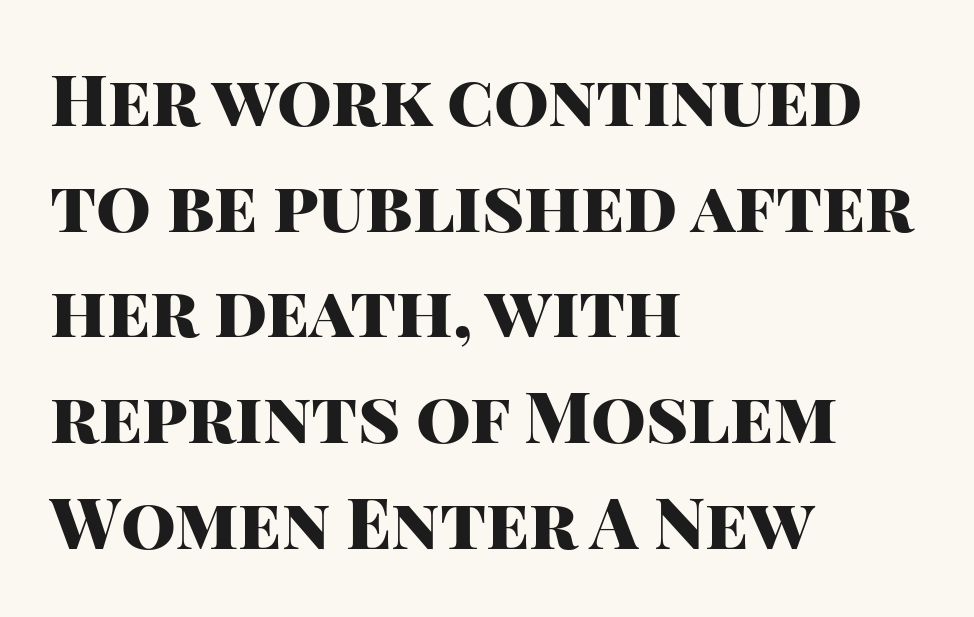
The image shows 70 px heavy sans-serif type, upright; set left-aligned, normal line spacing (1.51x), normal letter spacing, not underlined; high stroke contrast and a large x-height.
